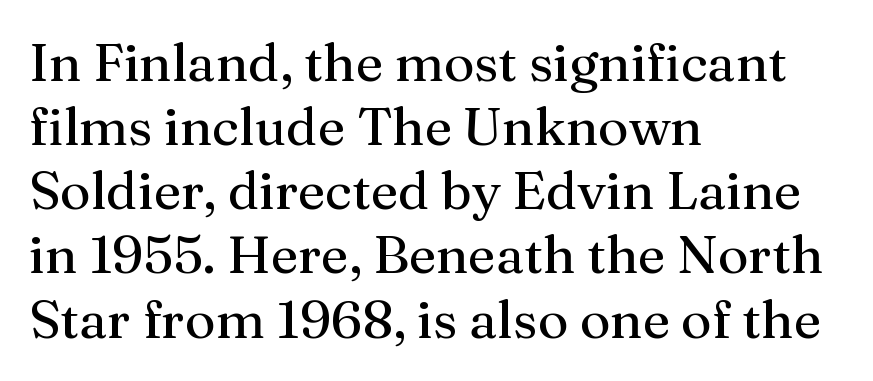
The font is comparable to plain body text, perhaps lighter. The designer went with a serif here, giving each stem small feet. Varying glyph widths throughout — classic text-font behaviour. No word sits above an underline.
